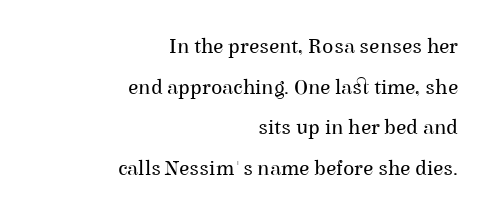
The image shows 21 px text type, upright; set right-aligned, loose line spacing (1.93x), normal letter spacing, not underlined.
